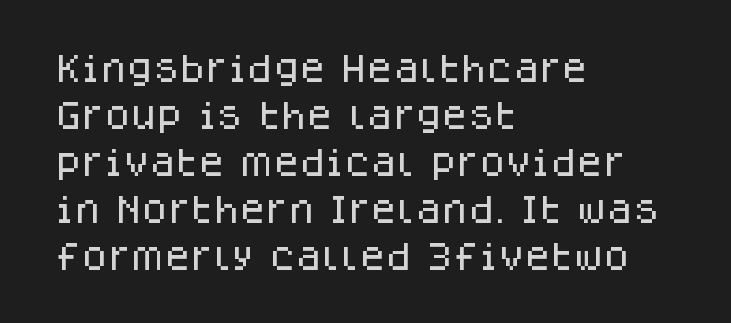
Q: Is the text italic (slanted)? A: No, it is upright.
Q: Is the typeface a serif or a sans-serif typeface? A: Sans-serif.
Q: Is the text underlined? A: No.
Q: How is the paragraph aligned? A: Left-aligned.
Q: Is the spacing between letters normal or unusually wide? A: Normal.
Q: Is the spacing between lines tight, normal or loose? A: Normal.
Q: Width (condensed, normal, or wide)? A: Normal.
Q: Stroke contrast? A: Low.
Q: x-height? A: Large.
Q: Monospaced? A: No.
